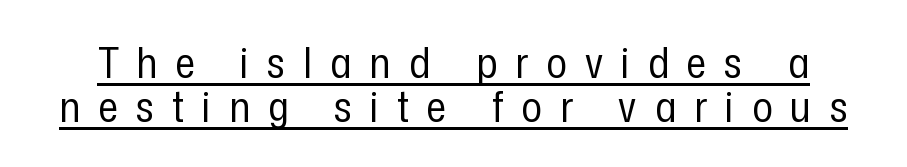
The image shows 43 px regular-weight, condensed sans-serif type, upright; set tight line spacing (1.02x), unusually wide letter spacing (+0.42 em), underlined; low stroke contrast and a medium x-height.
